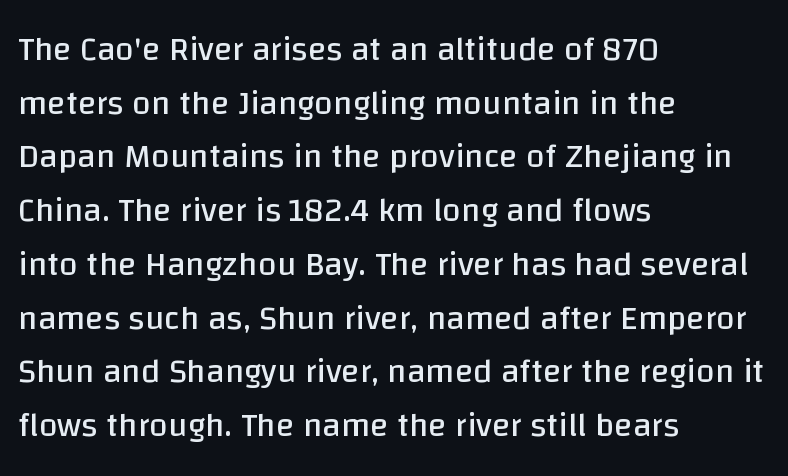
The image shows 34 px regular-weight sans-serif type, upright; set left-aligned, normal line spacing (1.58x), normal letter spacing, not underlined; low stroke contrast and a large x-height.
